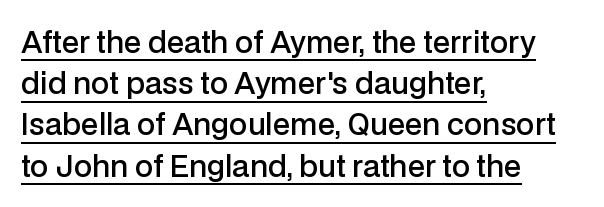
Successive baselines arrive at the customary interval. Proportional: the letters do not fall into vertical columns. All the whitespace from short lines collects on the right. Underline: present. Every character sits straight up, as roman type does.
